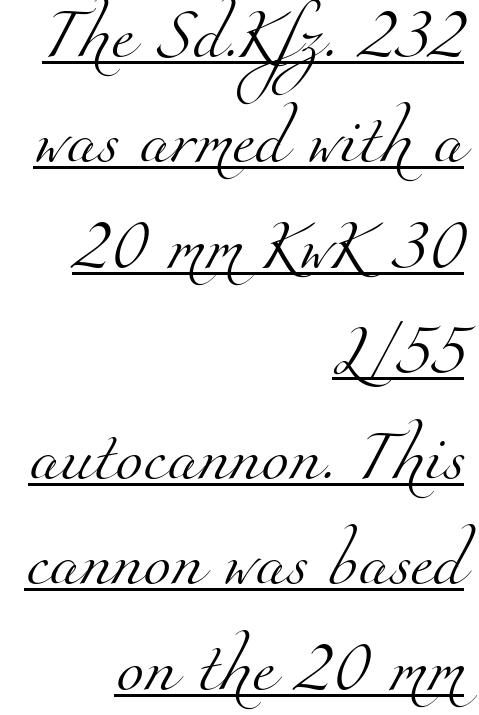
{"serif": "yes", "bold": "no", "weight": "light", "width": "normal", "stroke_contrast": "medium", "x_height": "small", "monospaced": "no", "underline": "yes", "align": "right", "line_spacing": "loose", "line_spacing_ratio": 2.11, "letter_spacing": "normal", "letter_spacing_em": 0.0, "glyph_px": 50}
